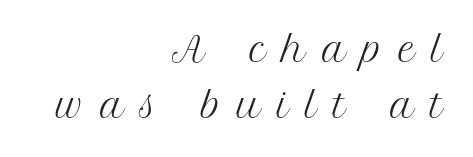
{"bold": "no", "weight": "regular", "width": "normal", "stroke_contrast": "medium", "x_height": "medium", "monospaced": "no", "underline": "no", "align": "right", "line_spacing_ratio": 1.71, "letter_spacing": "wide", "letter_spacing_em": 0.49, "glyph_px": 33}
